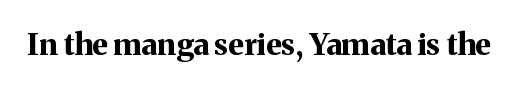
{"serif": "yes", "italic": "no", "bold": "yes", "weight": "bold", "width": "normal", "stroke_contrast": "medium", "x_height": "medium", "monospaced": "no", "underline": "no", "letter_spacing": "normal", "letter_spacing_em": 0.0, "glyph_px": 30}
